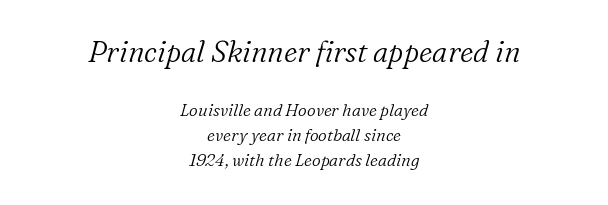
{"serif": "yes", "italic": "yes", "lean": "right", "slant_degrees": 16, "bold": "no", "weight": "light", "width": "normal", "stroke_contrast": "low", "x_height": "medium", "monospaced": "no", "underline": "no", "align": "center", "line_spacing": "normal", "line_spacing_ratio": 1.48, "letter_spacing": "normal", "letter_spacing_em": 0.0, "larger_block": "first", "size_ratio": 1.71, "glyph_px": 29}
